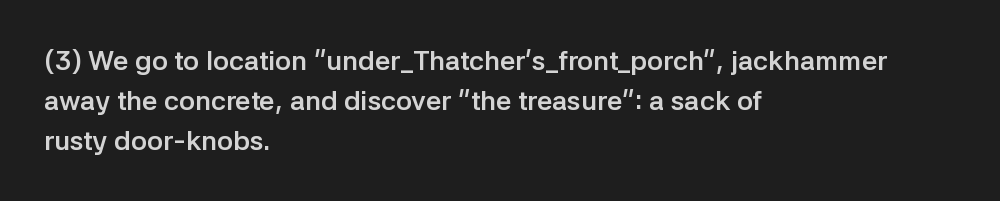
A student would call this left alignment; a typographer would say flush left, rag right. Lines of text with bare space underneath. Does the weight exceed regular? Yes, all the way to bold. Posture: vertical. The rows are spaced the way most documents space them. In terms of letterspacing, this is plain default setting.
